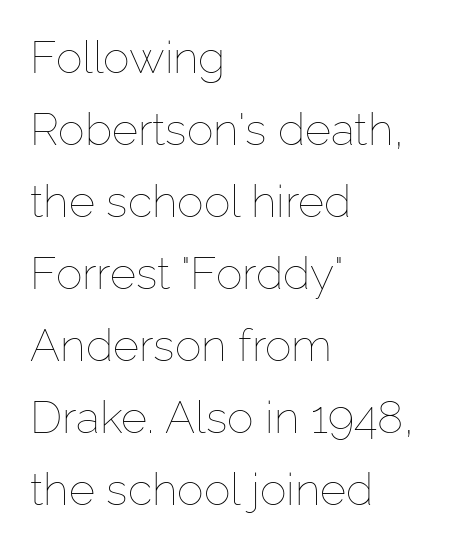
Q: Is the text bold? A: No.
Q: Is the text italic (slanted)? A: No, it is upright.
Q: Is the text underlined? A: No.
Q: How is the paragraph aligned? A: Left-aligned.
Q: Is the spacing between letters normal or unusually wide? A: Normal.
Q: Is the spacing between lines tight, normal or loose? A: Normal.
Q: Width (condensed, normal, or wide)? A: Normal.
Q: Stroke contrast? A: Low.
Q: x-height? A: Medium.
Q: Monospaced? A: No.
